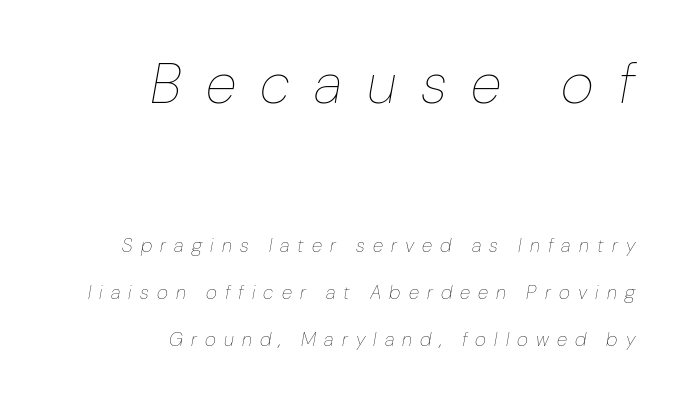
{"italic": "yes", "lean": "right", "slant_degrees": 10, "bold": "no", "weight": "thin", "width": "normal", "stroke_contrast": "low", "x_height": "medium", "monospaced": "no", "underline": "no", "align": "right", "line_spacing": "loose", "line_spacing_ratio": 2.48, "letter_spacing": "wide", "letter_spacing_em": 0.43, "larger_block": "first", "size_ratio": 3.0, "glyph_px": 57}
